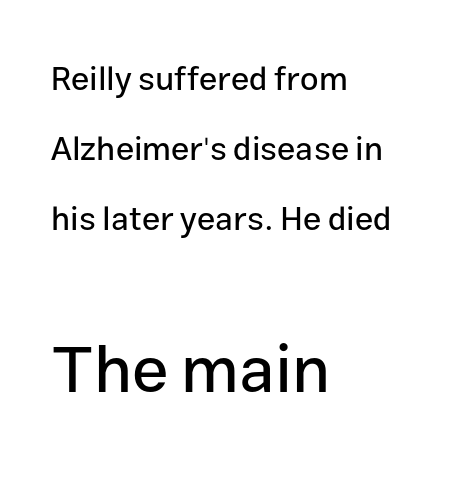
Q: Is the text italic (slanted)? A: No, it is upright.
Q: Is the typeface a serif or a sans-serif typeface? A: Sans-serif.
Q: Is the text underlined? A: No.
Q: How is the paragraph aligned? A: Left-aligned.
Q: Is the spacing between letters normal or unusually wide? A: Normal.
Q: Is the spacing between lines tight, normal or loose? A: Loose.
Q: Which block of text is set in a larger size, the first (top) or the second (bottom)? A: The second (bottom) one.
Q: Width (condensed, normal, or wide)? A: Normal.
Q: Stroke contrast? A: Low.
Q: x-height? A: Medium.
Q: Monospaced? A: No.
